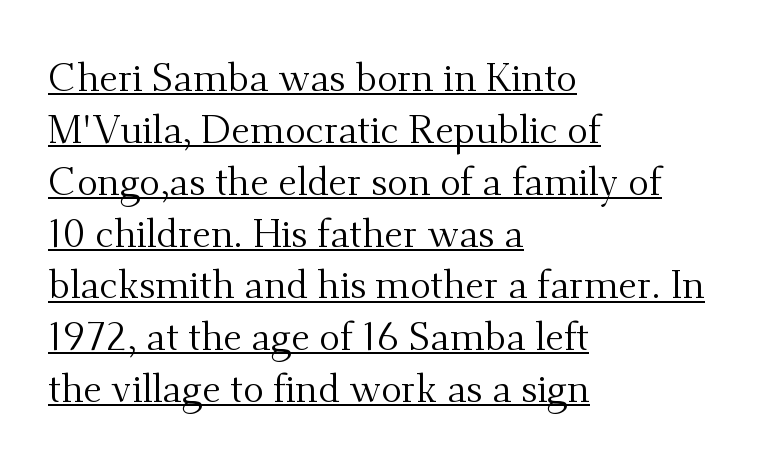
The image shows 39 px regular-weight serif type, upright; set left-aligned, normal line spacing (1.33x), normal letter spacing, underlined; medium stroke contrast and a small x-height.
